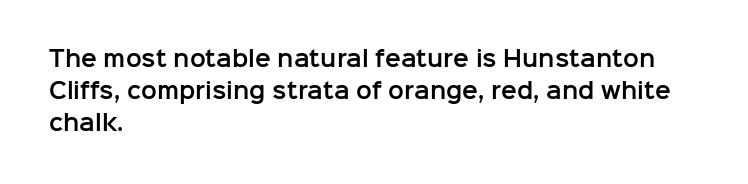
Spacing between characters is what you'd get straight out of the box. This sample is left-justified, so line endings fall wherever the words run out. Has an underline been added? It has not. Evenly set lines give the paragraph a standard silhouette. You can tell it's not italic because the verticals are truly vertical.
